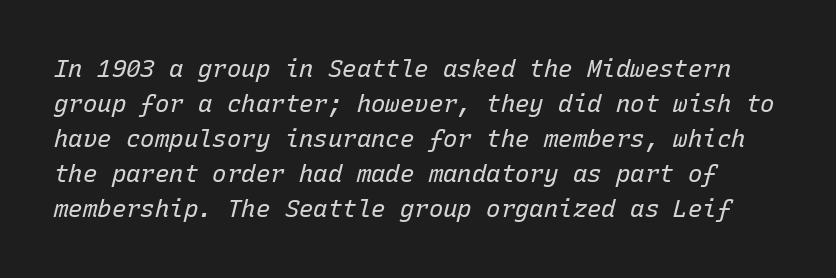
{"italic": "yes", "lean": "right", "slant_degrees": 15, "bold": "no", "underline": "no", "line_spacing": "normal", "line_spacing_ratio": 1.46, "letter_spacing": "normal", "letter_spacing_em": 0.0, "glyph_px": 24}
